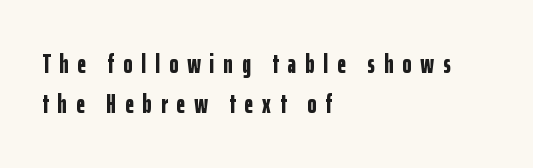
A student would call this left alignment; a typographer would say flush left, rag right. Clear beneath every line of the passage. The glyphs have the mass of a bold cut. Does the lettering tilt? It doesn't — this is upright. The vertical gap from one line to the next is medium.
